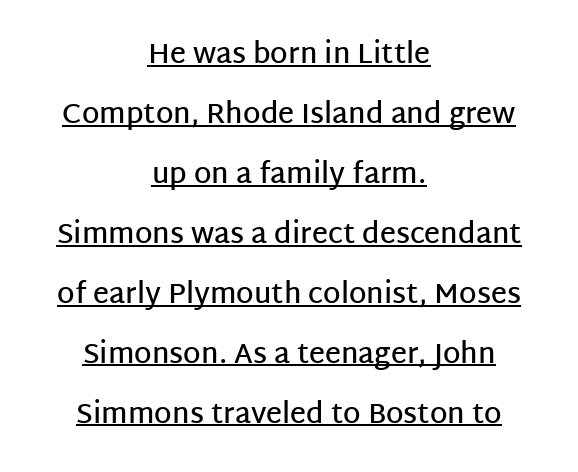
Q: Is the text bold? A: Semi-bold.
Q: Is the text italic (slanted)? A: No, it is upright.
Q: Is the typeface a serif or a sans-serif typeface? A: Sans-serif.
Q: Is the text underlined? A: Yes.
Q: How is the paragraph aligned? A: Centered.
Q: Is the spacing between letters normal or unusually wide? A: Normal.
Q: Is the spacing between lines tight, normal or loose? A: Loose.
Q: Width (condensed, normal, or wide)? A: Normal.
Q: Stroke contrast? A: Low.
Q: x-height? A: Large.
Q: Monospaced? A: No.
